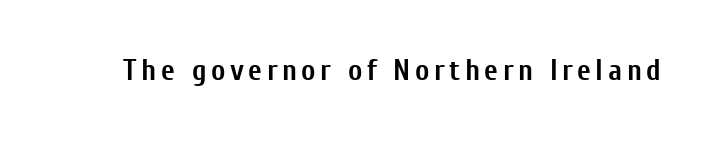
Q: Is the text bold? A: Yes.
Q: Is the text italic (slanted)? A: No, it is upright.
Q: Is the typeface a serif or a sans-serif typeface? A: Sans-serif.
Q: Is the text underlined? A: No.
Q: Width (condensed, normal, or wide)? A: Condensed.
Q: Stroke contrast? A: Low.
Q: x-height? A: Medium.
Q: Monospaced? A: No.
